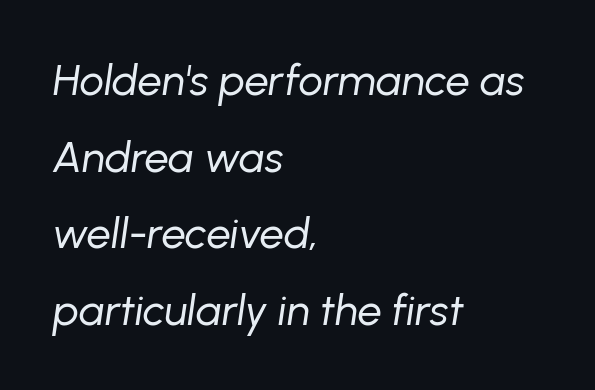
The compositor pushed each line to the left boundary. Here the designer chose a conventional face with non-uniform glyph widths. Italic? Definitely — the glyphs are oblique. Between one letter and the next there's only the usual sliver of space. Stroke thickness stays within the range of a standard reading face or lighter. Anything drawn beneath the words? Only blank space.
